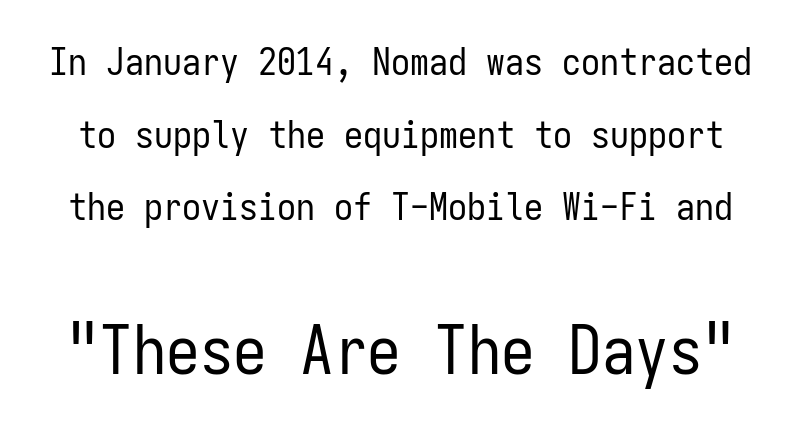
{"serif": "no", "italic": "no", "bold": "no", "weight": "regular", "width": "condensed", "stroke_contrast": "low", "x_height": "medium", "monospaced": "yes", "underline": "no", "line_spacing": "loose", "line_spacing_ratio": 1.91, "letter_spacing": "normal", "letter_spacing_em": 0.0, "larger_block": "second", "size_ratio": 1.76, "glyph_px": 67}
